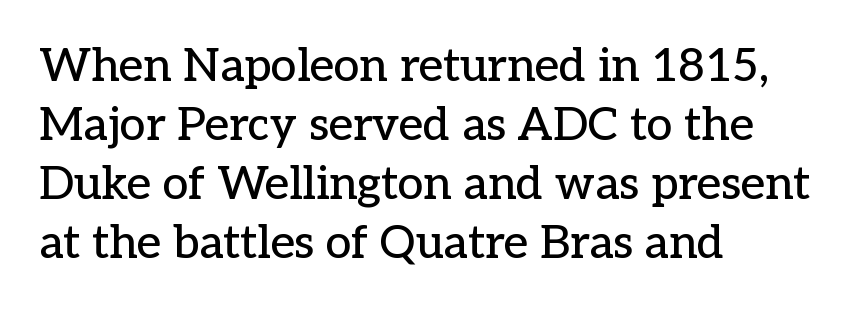
Q: Is the text italic (slanted)? A: No, it is upright.
Q: Is the typeface a serif or a sans-serif typeface? A: Serif.
Q: Is the text underlined? A: No.
Q: How is the paragraph aligned? A: Left-aligned.
Q: Is the spacing between letters normal or unusually wide? A: Normal.
Q: Is the spacing between lines tight, normal or loose? A: Normal.
Q: Width (condensed, normal, or wide)? A: Normal.
Q: Stroke contrast? A: Low.
Q: x-height? A: Medium.
Q: Monospaced? A: No.
